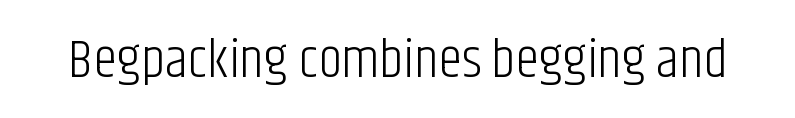
{"serif": "no", "italic": "no", "bold": "no", "weight": "light", "width": "condensed", "stroke_contrast": "low", "x_height": "large", "monospaced": "no", "underline": "no", "letter_spacing": "normal", "letter_spacing_em": 0.0, "glyph_px": 54}
